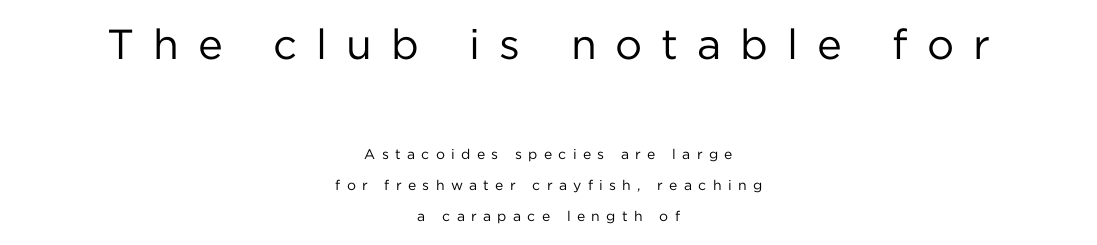
{"serif": "no", "italic": "no", "bold": "no", "weight": "regular", "width": "normal", "stroke_contrast": "low", "x_height": "medium", "monospaced": "no", "underline": "no", "align": "center", "line_spacing": "loose", "line_spacing_ratio": 2.21, "letter_spacing": "wide", "letter_spacing_em": 0.45, "larger_block": "first", "size_ratio": 3.0, "glyph_px": 42}
